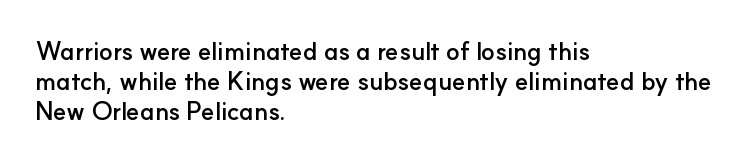
{"italic": "no", "bold": "yes", "underline": "no", "align": "left", "line_spacing_ratio": 1.21, "letter_spacing": "normal", "letter_spacing_em": 0.0, "glyph_px": 25}
